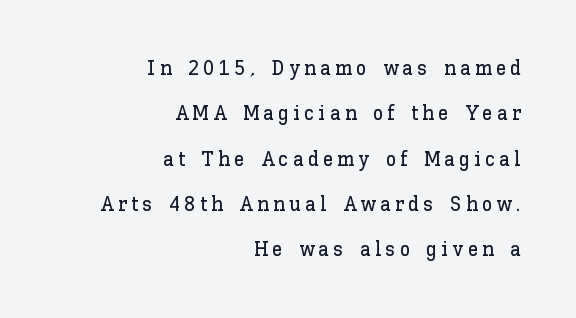
Glyph-to-glyph distance is far greater than everyday printed text. Regarding leading, the lines here are spaced well apart. Any mark beneath the type? The region is blank. Designer's note — italics off, roman on.
